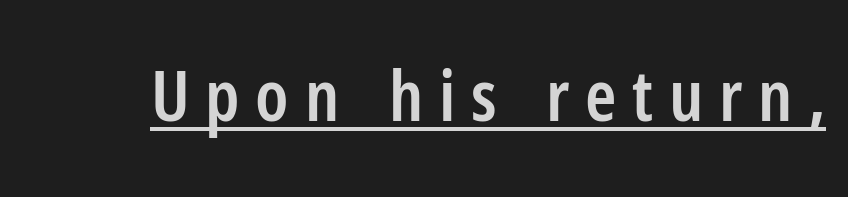
The image shows 71 px semibold, condensed sans-serif type, upright; set unusually wide letter spacing (+0.22 em), underlined; low stroke contrast and a medium x-height.
